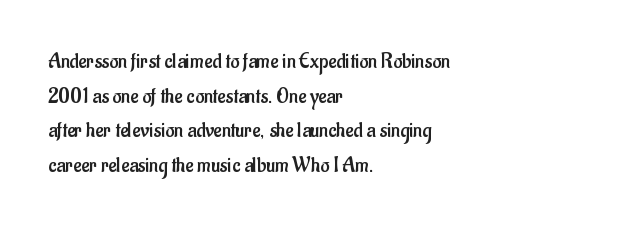
Which margin do the lines hug? The left one — the right edge is uneven. This is roman type, the default non-slanted kind. Summary of vertical rhythm: regular, with standard interline spacing. These glyphs show unthickened strokes, regular width or finer. The rendering keeps characters at their native spacing. The gap between lines stays unmarked.
